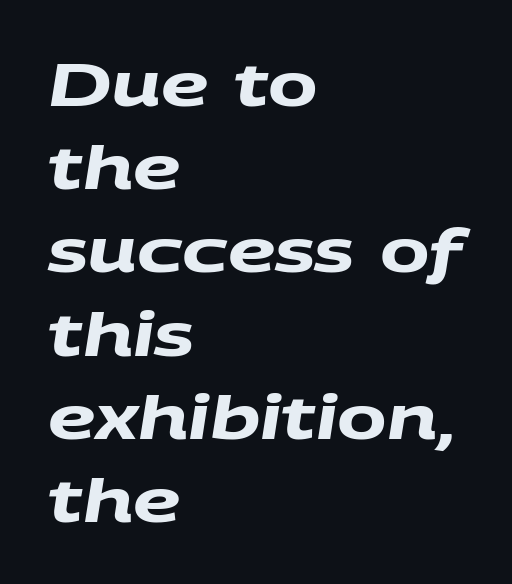
{"serif": "no", "bold": "yes", "weight": "heavy", "width": "wide", "stroke_contrast": "medium", "x_height": "large", "monospaced": "no", "underline": "no", "align": "left", "line_spacing": "normal", "line_spacing_ratio": 1.41, "letter_spacing": "normal", "letter_spacing_em": 0.0, "glyph_px": 59}
